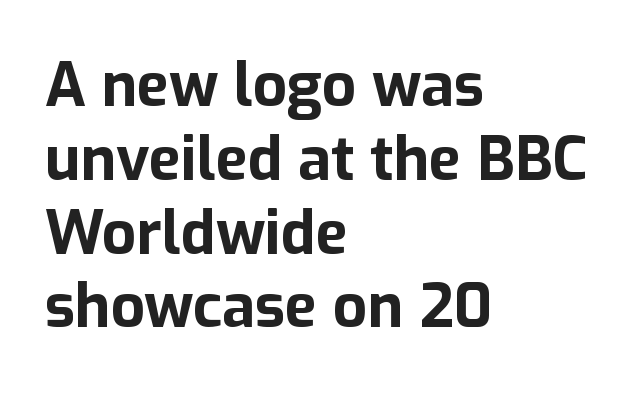
Does extra space separate the letters? No, they use regular spacing. Quick note: not italic, upright. Character widths vary here, with narrow letters taking less room than wide ones. Honestly, there is no underline to notice here at all.
